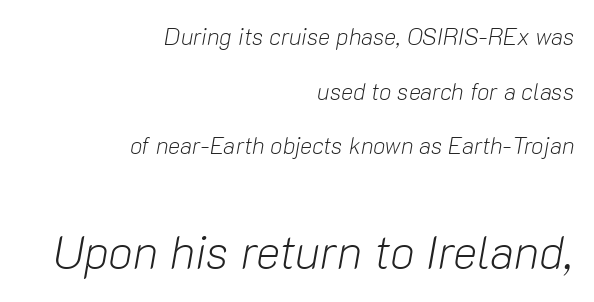
Each row of text sits above clean, open space. Note the varied advance widths — an 'i' is clearly narrower than an 'm'. Tracking here is standard; glyphs follow each other at the usual distance. The text block is weighted toward the right margin, trailing off unevenly leftward. The axis of the letterforms is tilted away from vertical.
